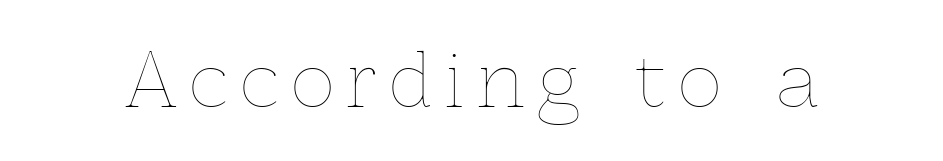
Q: Is the text bold? A: No.
Q: Is the text italic (slanted)? A: No, it is upright.
Q: Is the text underlined? A: No.
Q: Width (condensed, normal, or wide)? A: Normal.
Q: x-height? A: Medium.
Q: Monospaced? A: No.
